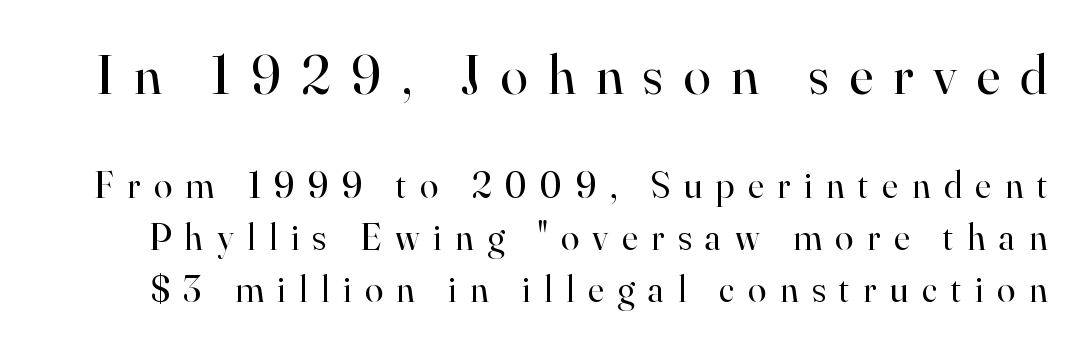
Heaviness? Minimal to ordinary, like unemphasized prose. Letters rest on an invisible, unmarked baseline. Between one letter and the next there's a generous, obvious gap. The letters advance in unequal steps, a hallmark of proportional type. The passage shown is typeset with a serif family.
